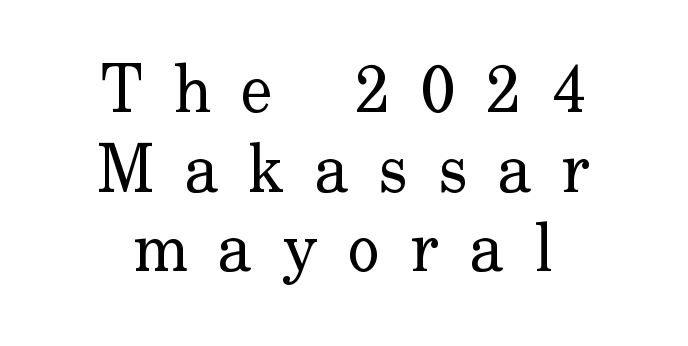
Casual observation: everything's sitting right in the middle. This sample has the flowing, uneven cadence of proportional lettering. The type is letterspaced generously, with wide tracking. Honestly, there is no underline to notice here at all. The typography opts for an upright posture over an oblique one.
